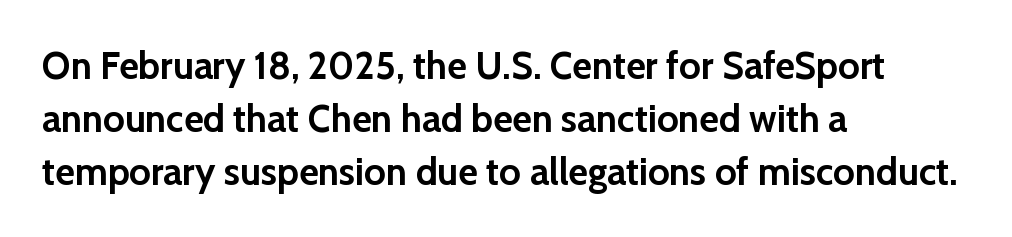
The image shows 38 px semibold sans-serif type, upright; set left-aligned, normal line spacing (1.39x), normal letter spacing, not underlined; low stroke contrast and a medium x-height.
